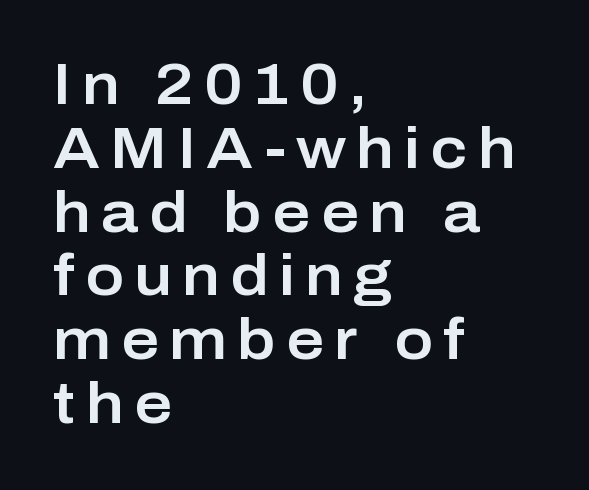
The image shows 58 px sans-serif type, upright; set left-aligned, tight line spacing (1.1x), not underlined; low stroke contrast and a medium x-height.
